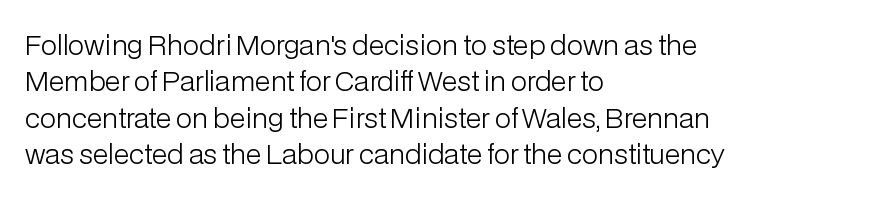
The image shows 27 px text type, upright; set left-aligned, normal line spacing (1.35x), normal letter spacing, not underlined.
